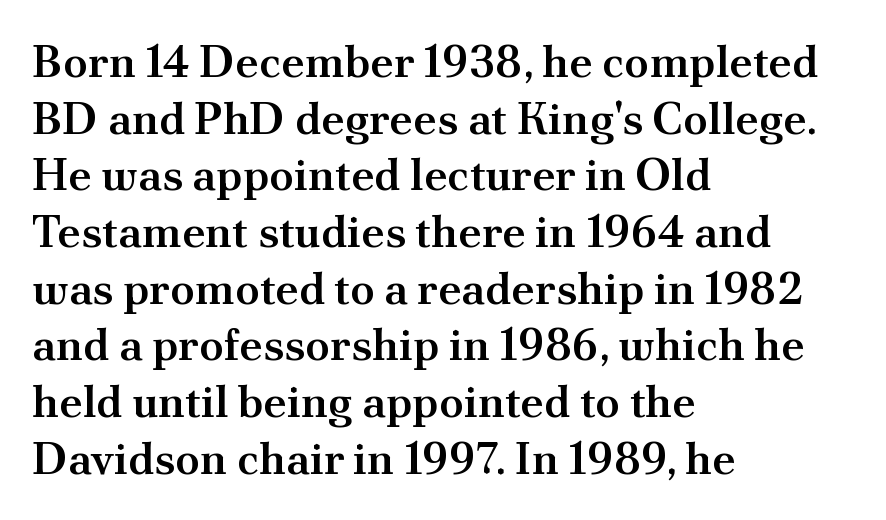
The image shows 45 px semibold serif type, upright; set left-aligned, normal line spacing (1.26x), normal letter spacing, not underlined; medium stroke contrast and a small x-height.
